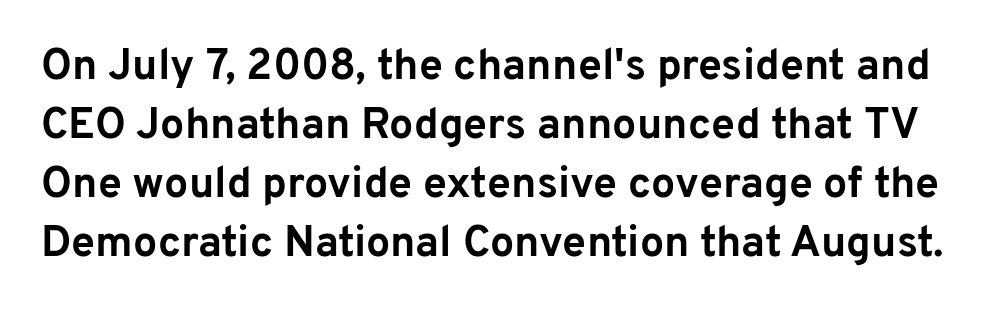
{"serif": "no", "italic": "no", "bold": "yes", "weight": "bold", "width": "normal", "stroke_contrast": "low", "x_height": "medium", "monospaced": "no", "underline": "no", "line_spacing": "normal", "line_spacing_ratio": 1.37, "letter_spacing": "normal", "letter_spacing_em": 0.0, "glyph_px": 43}
